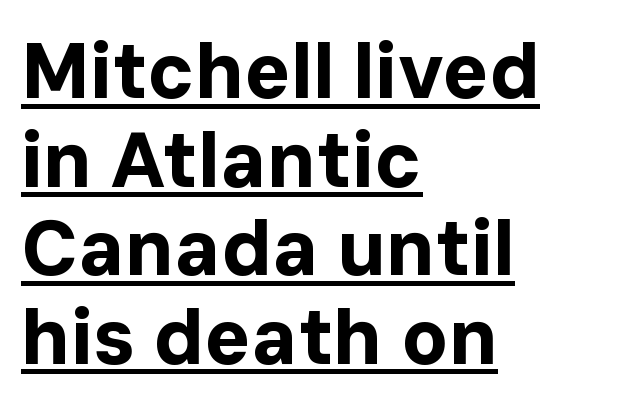
{"serif": "no", "italic": "no", "bold": "yes", "weight": "bold", "width": "normal", "stroke_contrast": "low", "x_height": "medium", "monospaced": "no", "underline": "yes", "align": "left", "line_spacing": "tight", "line_spacing_ratio": 1.15, "letter_spacing": "normal", "letter_spacing_em": 0.0, "glyph_px": 77}
